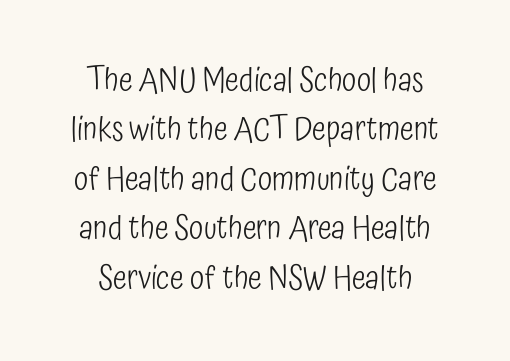
{"serif": "no", "italic": "no", "bold": "no", "weight": "light", "width": "condensed", "stroke_contrast": "low", "x_height": "medium", "monospaced": "no", "underline": "no", "align": "center", "line_spacing": "normal", "line_spacing_ratio": 1.5, "letter_spacing": "normal", "letter_spacing_em": 0.0, "glyph_px": 33}
